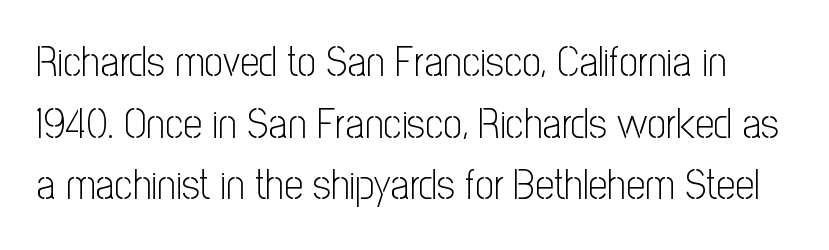
{"serif": "no", "italic": "no", "bold": "no", "weight": "light", "width": "condensed", "stroke_contrast": "low", "x_height": "medium", "monospaced": "no", "underline": "no", "line_spacing": "normal", "line_spacing_ratio": 1.47, "letter_spacing": "normal", "letter_spacing_em": 0.0, "glyph_px": 42}
